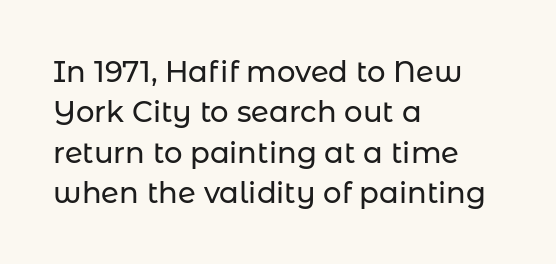
The image shows 29 px sans-serif type, upright; set left-aligned, normal line spacing (1.39x), normal letter spacing, not underlined; low stroke contrast and a medium x-height.
